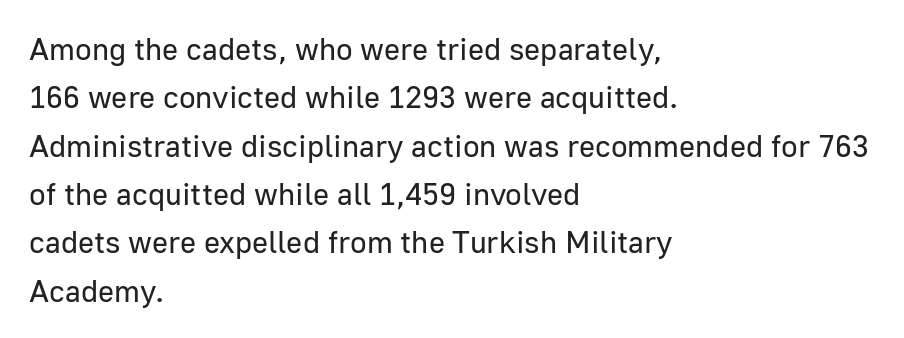
{"serif": "no", "italic": "no", "bold": "no", "weight": "regular", "width": "normal", "stroke_contrast": "low", "x_height": "medium", "monospaced": "no", "underline": "no", "align": "left", "line_spacing": "normal", "line_spacing_ratio": 1.56, "letter_spacing": "normal", "letter_spacing_em": 0.0, "glyph_px": 31}
